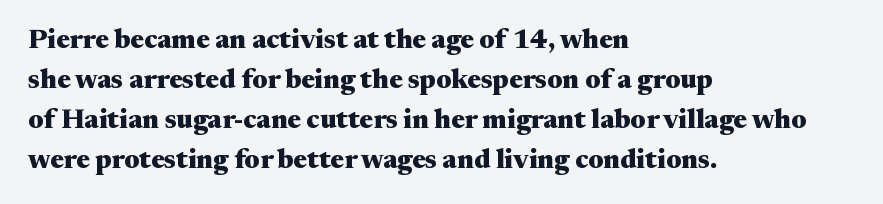
Q: Is the text bold? A: Yes.
Q: Is the text italic (slanted)? A: No, it is upright.
Q: Is the text underlined? A: No.
Q: How is the paragraph aligned? A: Left-aligned.
Q: Is the spacing between letters normal or unusually wide? A: Normal.
Q: Is the spacing between lines tight, normal or loose? A: Normal.
